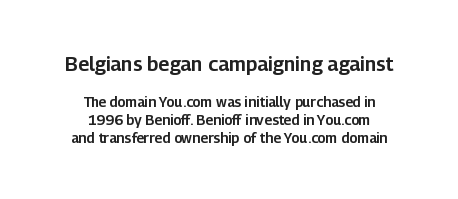
Each new line begins a customary step beneath the previous one. One-word summary of the alignment: center. The string is rendered with underlining switched off. Compared with typical body copy, the letter spacing here is the same. A typesetter would mark this as roman, not italic.
